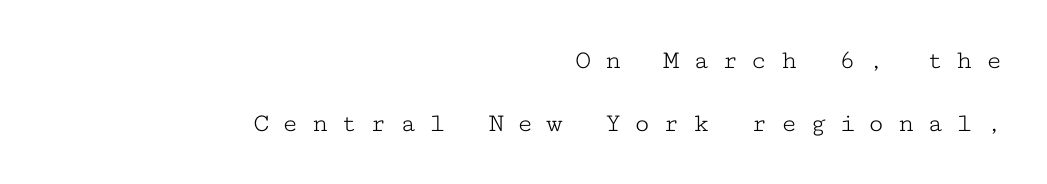
The image shows 27 px text type, upright; set right-aligned, loose line spacing (2.32x), unusually wide letter spacing (+0.48 em), not underlined.
